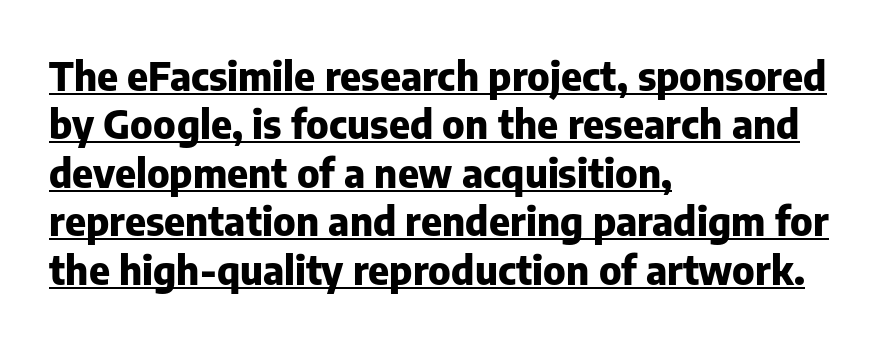
{"serif": "no", "italic": "no", "bold": "yes", "weight": "heavy", "width": "normal", "stroke_contrast": "low", "x_height": "medium", "monospaced": "no", "underline": "yes", "align": "left", "line_spacing_ratio": 1.21, "letter_spacing": "normal", "letter_spacing_em": 0.0, "glyph_px": 40}
